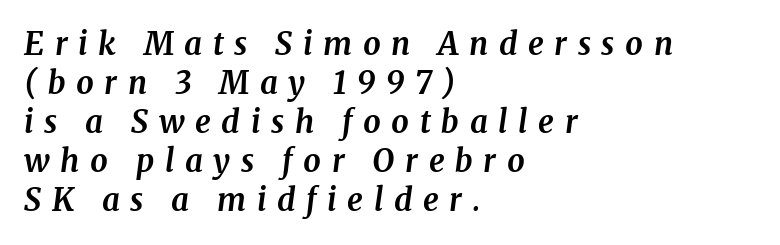
Q: Is the text bold? A: Yes.
Q: Is the text italic (slanted)? A: Yes, it leans right by about 8 degrees.
Q: Is the typeface a serif or a sans-serif typeface? A: Serif.
Q: Is the text underlined? A: No.
Q: How is the paragraph aligned? A: Left-aligned.
Q: Is the spacing between letters normal or unusually wide? A: Unusually wide.
Q: Is the spacing between lines tight, normal or loose? A: Normal.
Q: Width (condensed, normal, or wide)? A: Normal.
Q: Stroke contrast? A: Medium.
Q: x-height? A: Medium.
Q: Monospaced? A: No.
